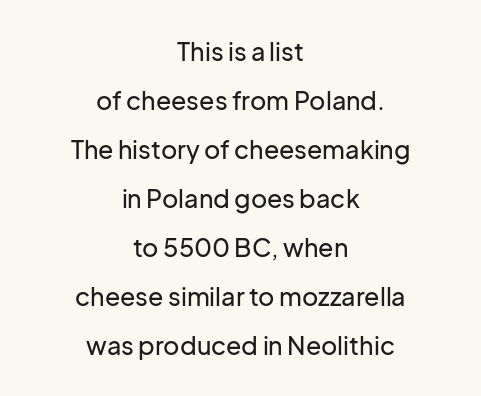
Here the glyphs are tracked normally, forming tight word shapes. The block of text is sparse from top to bottom, with ample space between rows. The type sits square on the baseline with zero lean. Every row of glyphs is offset so its center matches the block's center. Letters rest on an invisible, unmarked baseline.
